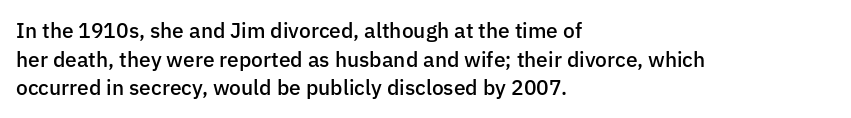
{"italic": "no", "bold": "semi", "underline": "no", "align": "left", "line_spacing": "normal", "line_spacing_ratio": 1.36, "letter_spacing": "normal", "letter_spacing_em": 0.0, "glyph_px": 21}
